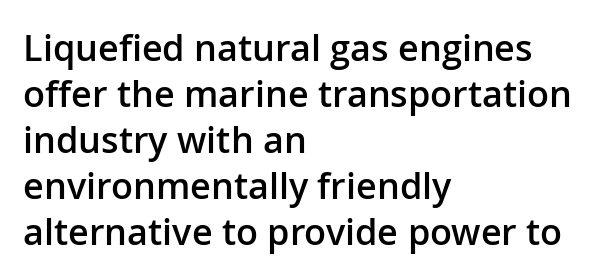
Notice how descenders clear the ascenders below comfortably — that's standard leading. Designer's note — italics off, roman on. Firm but not heavy-handed strokes: this text is semibold. Decoration check: the copy has no underline. Characters follow at the spacing the type designer built in.
